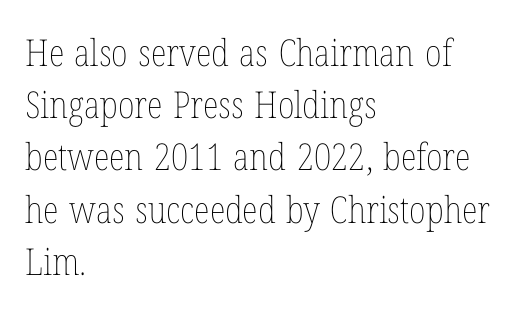
Q: Is the text bold? A: No.
Q: Is the text italic (slanted)? A: No, it is upright.
Q: Is the text underlined? A: No.
Q: How is the paragraph aligned? A: Left-aligned.
Q: Is the spacing between letters normal or unusually wide? A: Normal.
Q: Is the spacing between lines tight, normal or loose? A: Normal.
Q: Width (condensed, normal, or wide)? A: Condensed.
Q: Stroke contrast? A: Low.
Q: x-height? A: Medium.
Q: Monospaced? A: No.
